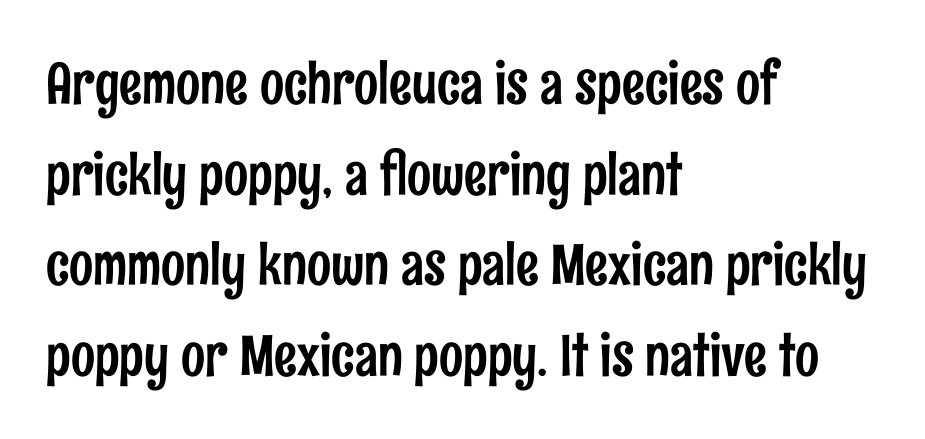
{"serif": "no", "italic": "no", "width": "condensed", "stroke_contrast": "low", "x_height": "medium", "monospaced": "no", "underline": "no", "align": "left", "line_spacing": "normal", "line_spacing_ratio": 1.59, "letter_spacing": "normal", "letter_spacing_em": 0.0, "glyph_px": 57}
